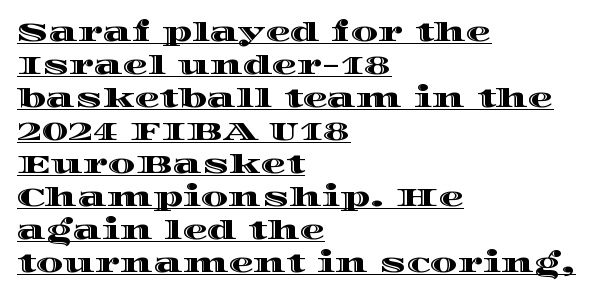
The image shows 25 px text type, upright; set left-aligned, normal line spacing (1.32x), normal letter spacing, underlined.
